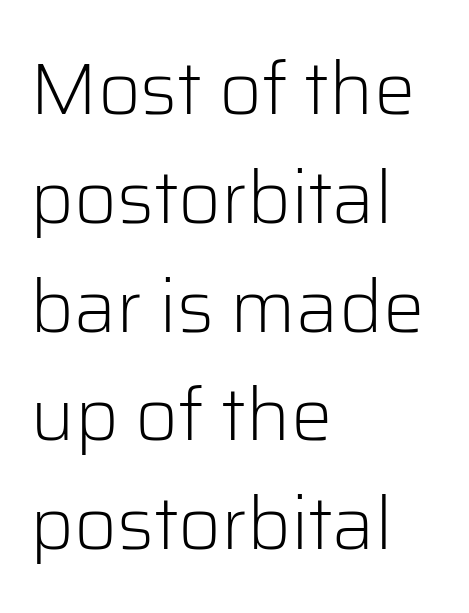
On a weight scale, this lands at 450 or below. Italic: no, the glyphs are upright roman. Lines of text with bare space underneath. If you measured baseline to baseline, you'd find a middling distance.
